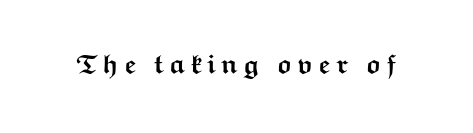
Q: Is the text bold? A: Yes.
Q: Is the text italic (slanted)? A: No, it is upright.
Q: Is the text underlined? A: No.
